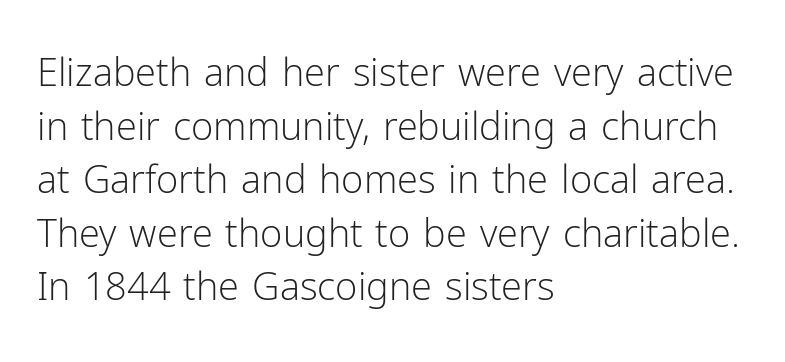
{"serif": "no", "italic": "no", "bold": "no", "weight": "light", "width": "normal", "stroke_contrast": "low", "x_height": "medium", "monospaced": "no", "underline": "no", "align": "left", "line_spacing": "normal", "line_spacing_ratio": 1.41, "letter_spacing": "normal", "letter_spacing_em": 0.0, "glyph_px": 38}
